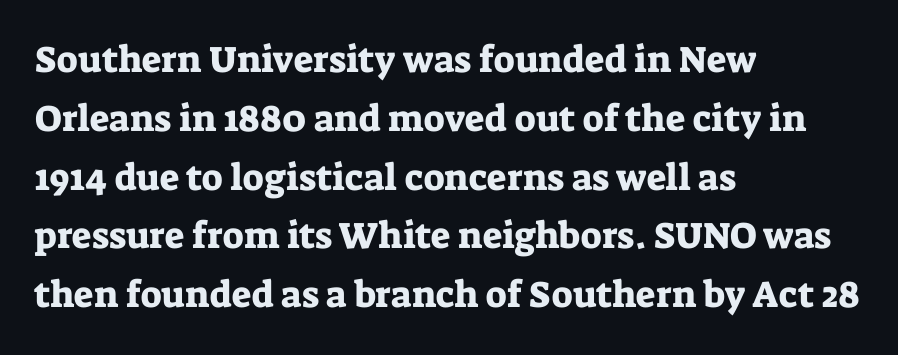
This sample is left-justified, so line endings fall wherever the words run out. This sample has the flowing, uneven cadence of proportional lettering. These lines are composed in type with serifs. Lines of text with bare space underneath. The type sits square on the baseline with zero lean.
